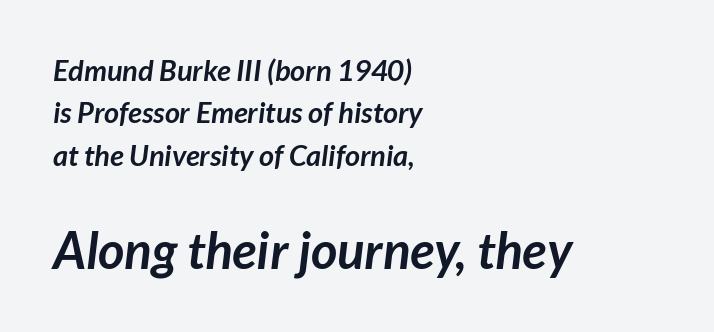
Q: Is the text bold? A: Yes.
Q: Is the typeface a serif or a sans-serif typeface? A: Sans-serif.
Q: Is the text underlined? A: No.
Q: How is the paragraph aligned? A: Left-aligned.
Q: Is the spacing between letters normal or unusually wide? A: Normal.
Q: Is the spacing between lines tight, normal or loose? A: Normal.
Q: Which block of text is set in a larger size, the first (top) or the second (bottom)? A: The second (bottom) one.
Q: Width (condensed, normal, or wide)? A: Normal.
Q: Stroke contrast? A: Low.
Q: x-height? A: Medium.
Q: Monospaced? A: No.
